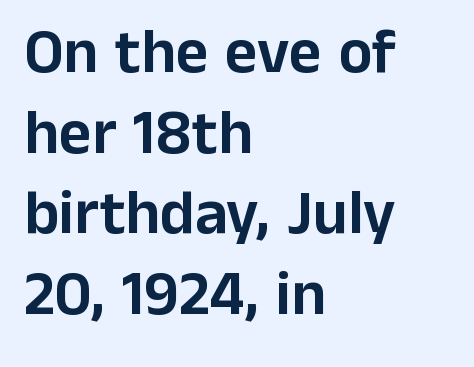
{"serif": "no", "italic": "no", "width": "normal", "stroke_contrast": "low", "x_height": "medium", "monospaced": "no", "underline": "no", "align": "left", "line_spacing": "normal", "line_spacing_ratio": 1.28, "letter_spacing": "normal", "letter_spacing_em": 0.0, "glyph_px": 63}
